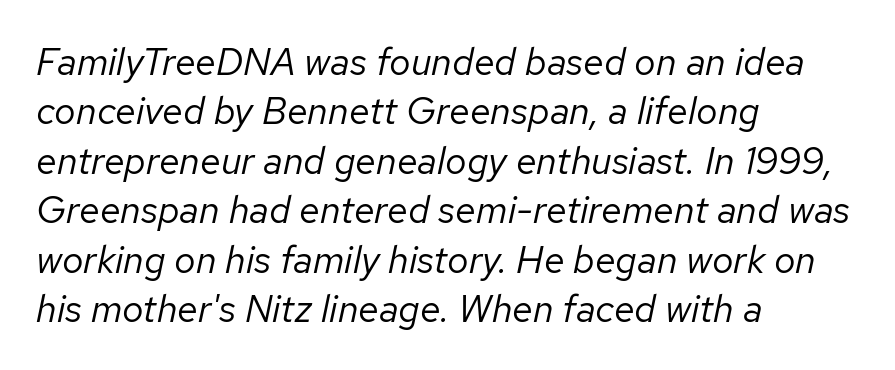
Do the characters align in a grid? No, the font is proportional. Between one letter and the next there's only the usual sliver of space. Quick note: italic. Letters rest on an invisible, unmarked baseline. The typeface has the unassuming heft of standard copy or less.
